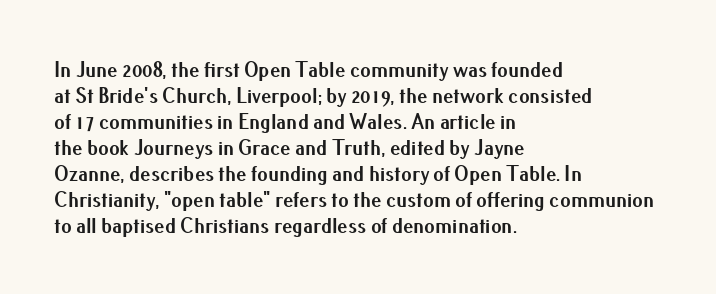
Q: Is the text bold? A: Yes.
Q: Is the text italic (slanted)? A: No, it is upright.
Q: Is the text underlined? A: No.
Q: How is the paragraph aligned? A: Left-aligned.
Q: Is the spacing between letters normal or unusually wide? A: Normal.
